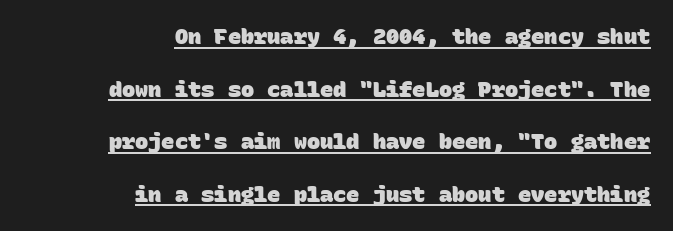
{"bold": "yes", "underline": "yes", "align": "right", "line_spacing": "loose", "line_spacing_ratio": 2.39, "letter_spacing": "normal", "letter_spacing_em": 0.0, "glyph_px": 22}
